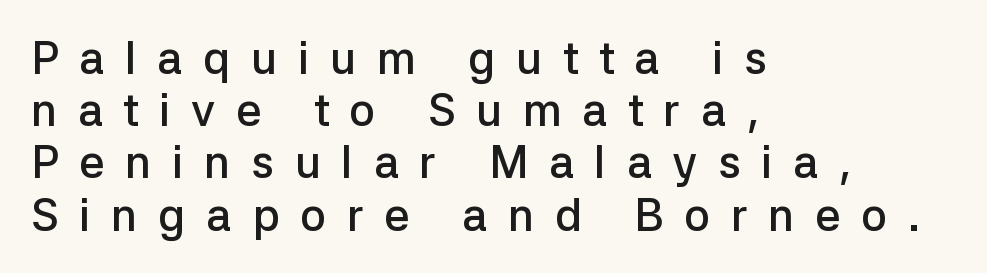
{"serif": "no", "italic": "no", "bold": "semi", "weight": "semibold", "width": "normal", "stroke_contrast": "low", "x_height": "medium", "monospaced": "no", "underline": "no", "align": "left", "line_spacing_ratio": 1.16, "letter_spacing": "wide", "letter_spacing_em": 0.46, "glyph_px": 45}
